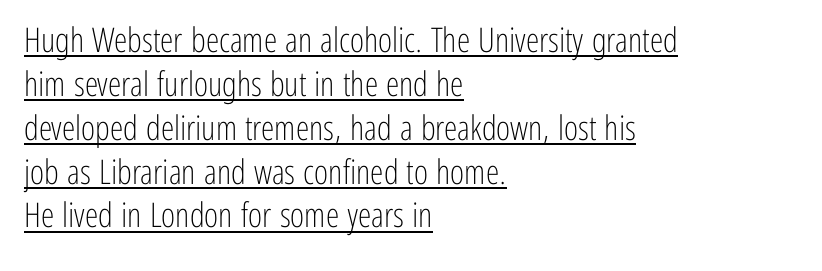
Q: Is the text bold? A: No.
Q: Is the text italic (slanted)? A: No, it is upright.
Q: Is the typeface a serif or a sans-serif typeface? A: Sans-serif.
Q: Is the text underlined? A: Yes.
Q: How is the paragraph aligned? A: Left-aligned.
Q: Is the spacing between letters normal or unusually wide? A: Normal.
Q: Is the spacing between lines tight, normal or loose? A: Normal.
Q: Width (condensed, normal, or wide)? A: Condensed.
Q: Stroke contrast? A: Low.
Q: x-height? A: Medium.
Q: Monospaced? A: No.
